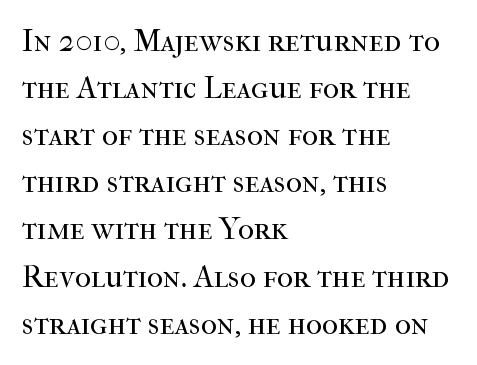
There is no visible air inserted between adjacent glyphs. The face used here is seriffed, in the tradition of book romans. The type sits square on the baseline with zero lean. The zone under the glyphs is completely vacant. The rag falls on the right side of this text block. Proportional: the letters do not fall into vertical columns.
